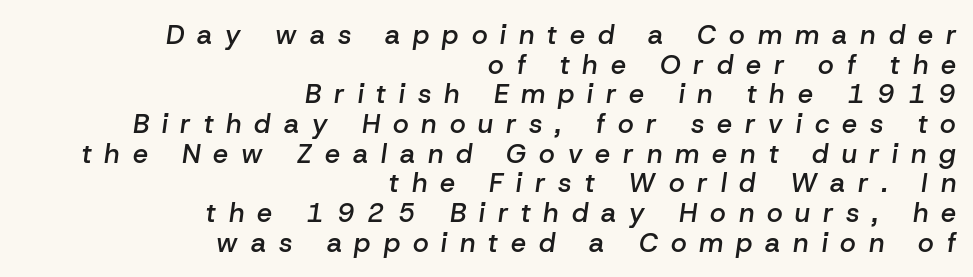
Q: Is the text bold? A: Semi-bold.
Q: Is the text italic (slanted)? A: Yes, it leans right by about 8 degrees.
Q: Is the text underlined? A: No.
Q: How is the paragraph aligned? A: Right-aligned.
Q: Is the spacing between letters normal or unusually wide? A: Unusually wide.
Q: Is the spacing between lines tight, normal or loose? A: Tight.
